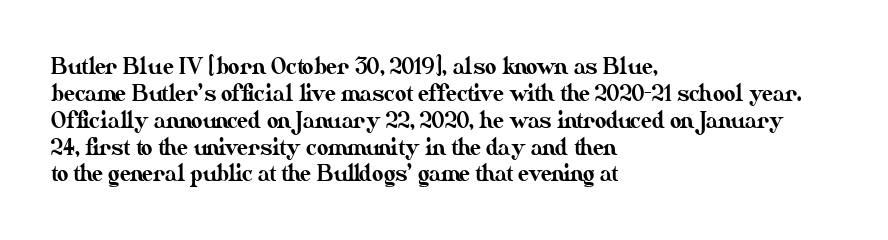
The image shows 22 px text type, upright; set left-aligned, line spacing 1.22x, normal letter spacing, not underlined.
